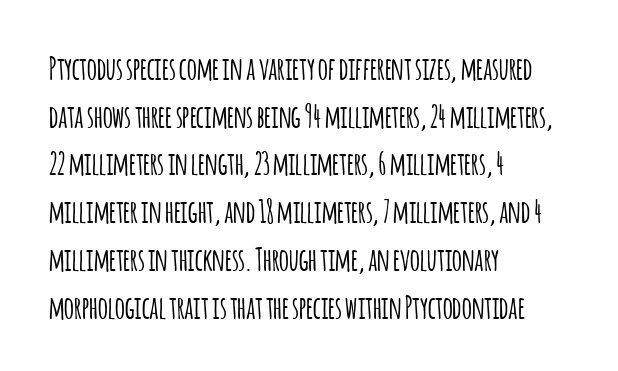
Q: Is the text italic (slanted)? A: No, it is upright.
Q: Is the typeface a serif or a sans-serif typeface? A: Sans-serif.
Q: Is the text underlined? A: No.
Q: How is the paragraph aligned? A: Left-aligned.
Q: Is the spacing between letters normal or unusually wide? A: Normal.
Q: Is the spacing between lines tight, normal or loose? A: Normal.
Q: Width (condensed, normal, or wide)? A: Condensed.
Q: Stroke contrast? A: Low.
Q: x-height? A: Large.
Q: Monospaced? A: No.
